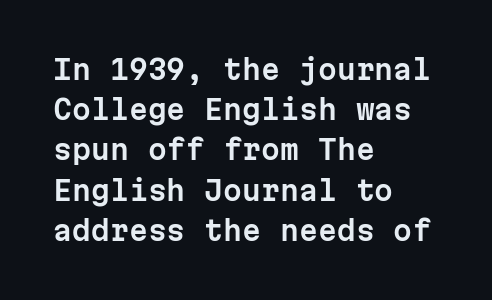
{"italic": "no", "underline": "no", "align": "left", "line_spacing": "normal", "line_spacing_ratio": 1.49, "letter_spacing": "normal", "letter_spacing_em": 0.0, "glyph_px": 27}
